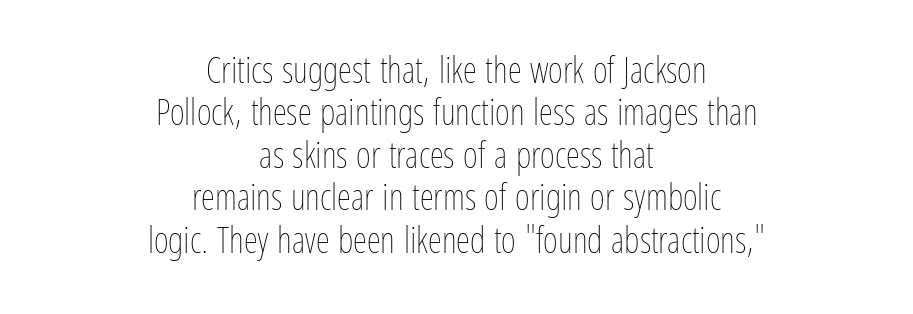
The glyphs are unaccompanied by any horizontal stroke below them. Proportional: the letters do not fall into vertical columns. In terms of letterspacing, this is plain default setting. The rendering positions every line midway between the sides.
